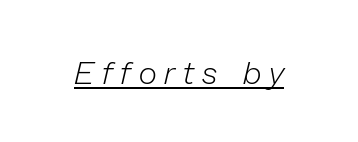
The rendered words wear a rule along their underside. Nothing heavy about these letters — not bold at all. You could only call the tracking loose — the letters float apart. Does the lettering tilt? It does — this is italic. A typesetter would call this proportional, since set widths differ per character.
